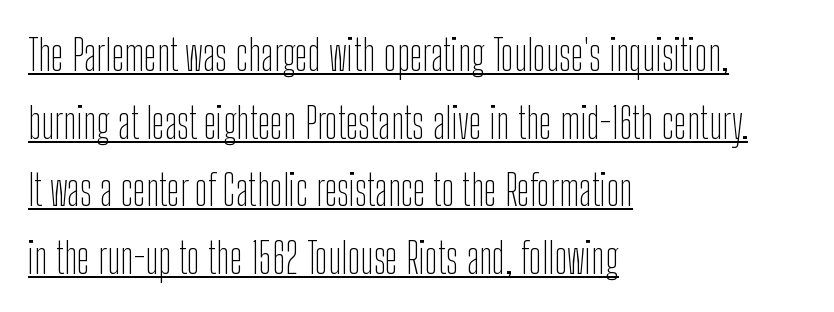
Notice how a bar underscores the lettering throughout. Line spacing here is normal. Character widths vary here, with narrow letters taking less room than wide ones. Tall strokes in this sample are plumb rather than angled.
